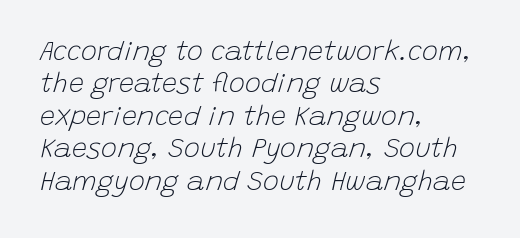
The image shows 27 px text type, italic (leaning right); set left-aligned, line spacing 1.2x, normal letter spacing, not underlined.
